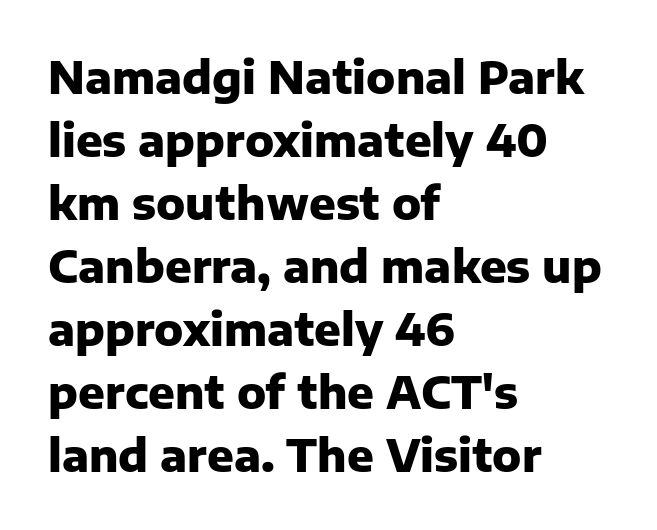
Q: Is the text bold? A: Yes.
Q: Is the text italic (slanted)? A: No, it is upright.
Q: Is the typeface a serif or a sans-serif typeface? A: Sans-serif.
Q: Is the text underlined? A: No.
Q: How is the paragraph aligned? A: Left-aligned.
Q: Is the spacing between letters normal or unusually wide? A: Normal.
Q: Is the spacing between lines tight, normal or loose? A: Normal.
Q: Width (condensed, normal, or wide)? A: Normal.
Q: Stroke contrast? A: Low.
Q: x-height? A: Medium.
Q: Monospaced? A: No.
